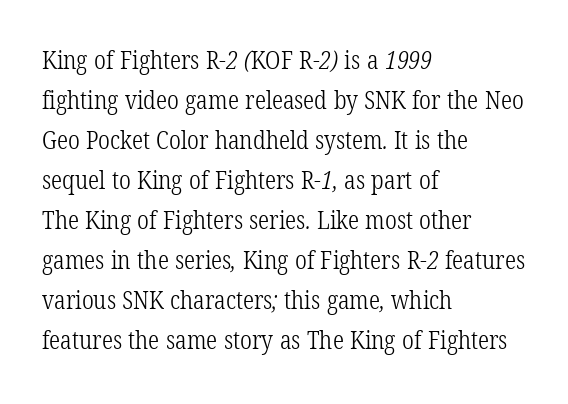
{"bold": "no", "underline": "no", "align": "left", "line_spacing": "normal", "line_spacing_ratio": 1.6, "letter_spacing": "normal", "letter_spacing_em": 0.0, "glyph_px": 25}
